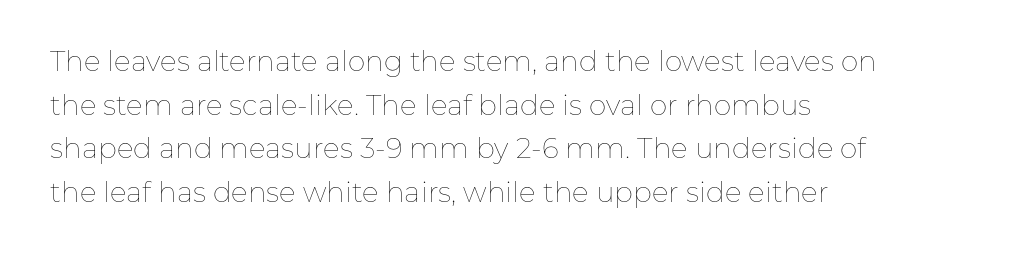
Q: Is the text bold? A: No.
Q: Is the text italic (slanted)? A: No, it is upright.
Q: Is the text underlined? A: No.
Q: How is the paragraph aligned? A: Left-aligned.
Q: Is the spacing between letters normal or unusually wide? A: Normal.
Q: Is the spacing between lines tight, normal or loose? A: Normal.
Q: Width (condensed, normal, or wide)? A: Normal.
Q: Stroke contrast? A: Low.
Q: x-height? A: Medium.
Q: Monospaced? A: No.
